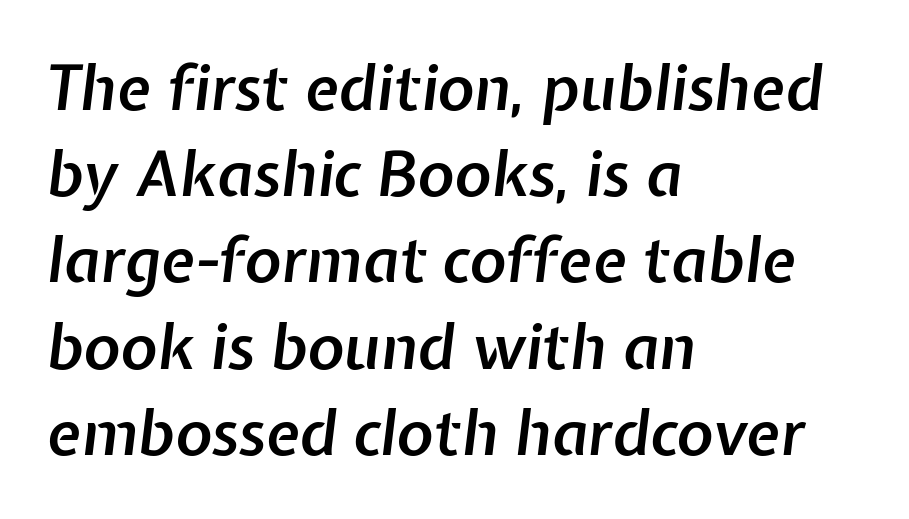
The image shows 62 px semibold type, italic (leaning right); set left-aligned, normal line spacing (1.39x), normal letter spacing, not underlined; low stroke contrast and a medium x-height.
